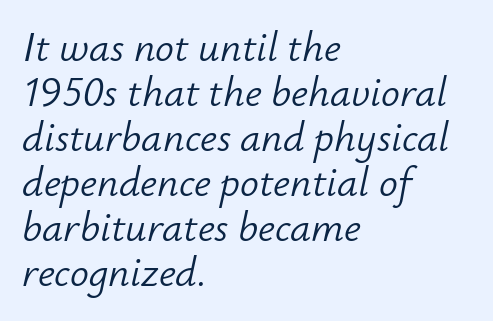
The image shows 42 px light type, italic (leaning right); set left-aligned, tight line spacing (1.07x), normal letter spacing, not underlined; low stroke contrast and a small x-height.
